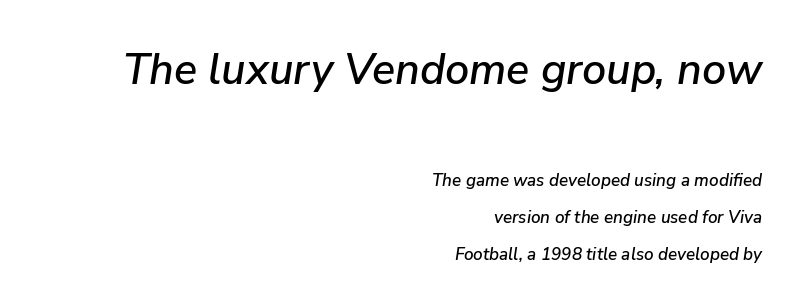
A great deal of white space separates one row of letters from the next. The compositor pushed each line to the right boundary. You could not count columns in this text — the font is proportionally spaced. The font's italic variant was chosen for this text. The gap between lines stays unmarked.
